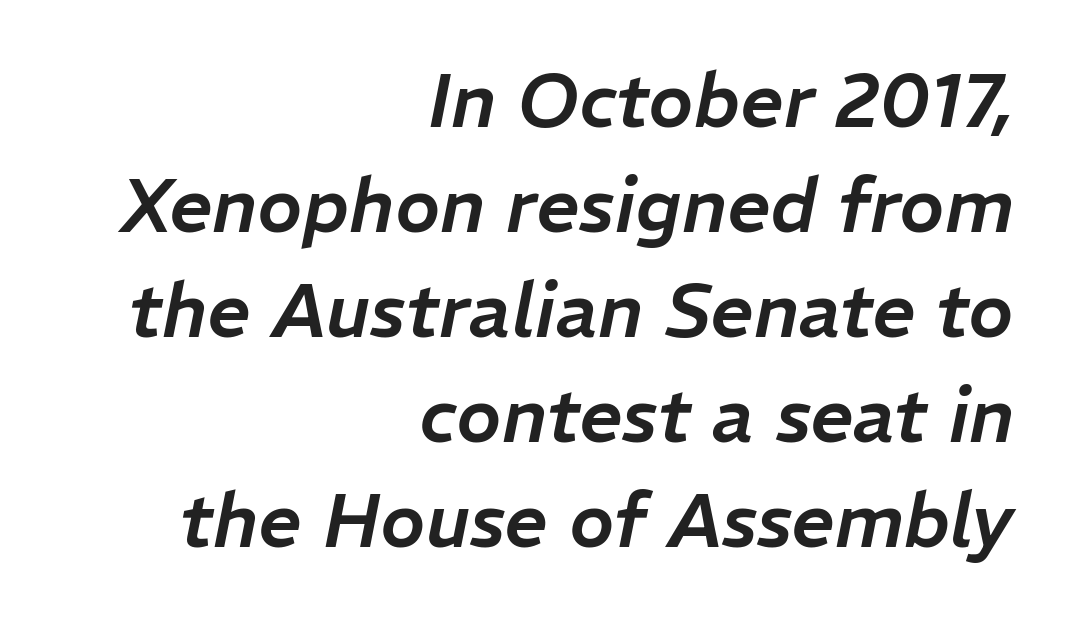
Leftover space on each line is placed entirely before the opening word. Does the leading feel generous? No, just average. In terms of posture, this sample is oblique. A clean baseline with only descenders dipping below it. Is this a fixed-width face? No — the glyphs have proportional, varying widths. Is the letter spacing exaggerated? No — it looks like the ordinary default.
